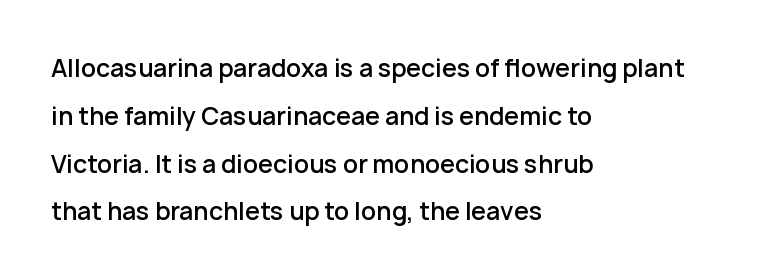
Moderately thickened strokes mark this as semibold type. Posture: vertical. Alignment: flush left. Nobody drew a line under any word here. Notice the wide empty band between every row — that's loose leading.
